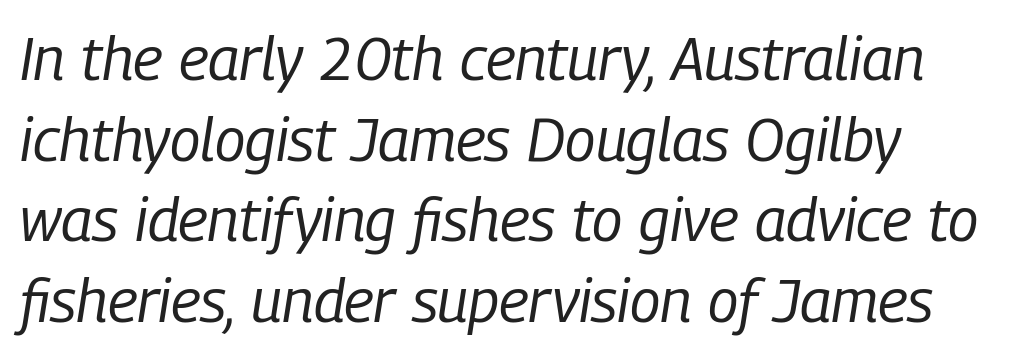
{"italic": "yes", "lean": "right", "slant_degrees": 9, "bold": "no", "weight": "regular", "width": "condensed", "stroke_contrast": "low", "x_height": "medium", "monospaced": "no", "underline": "no", "line_spacing": "normal", "line_spacing_ratio": 1.32, "letter_spacing": "normal", "letter_spacing_em": 0.0, "glyph_px": 61}
